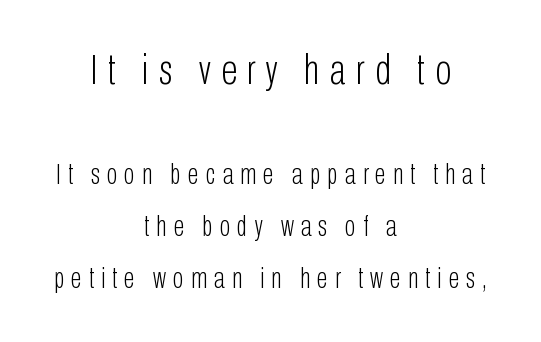
{"serif": "no", "italic": "no", "bold": "no", "weight": "light", "width": "condensed", "stroke_contrast": "low", "x_height": "medium", "monospaced": "no", "underline": "no", "align": "center", "line_spacing_ratio": 1.8, "letter_spacing": "wide", "letter_spacing_em": 0.24, "larger_block": "first", "size_ratio": 1.48, "glyph_px": 43}
